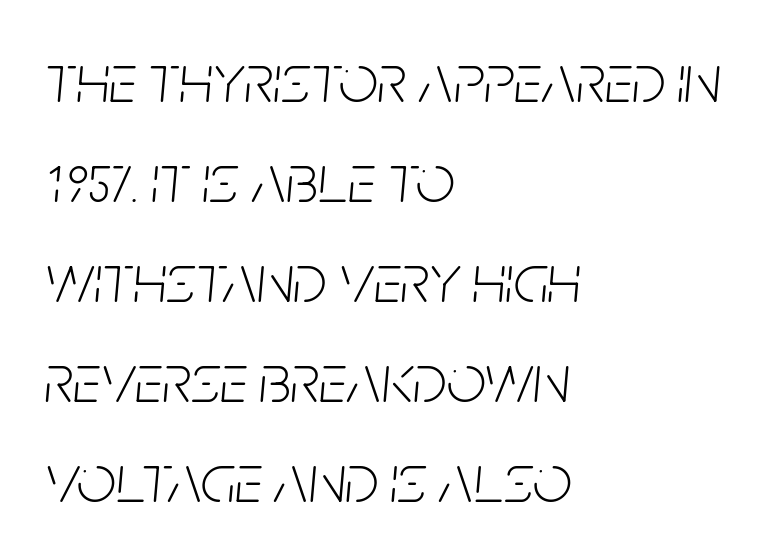
Q: Is the text bold? A: No.
Q: Is the text italic (slanted)? A: Yes, it leans right by about 5 degrees.
Q: Is the text underlined? A: No.
Q: How is the paragraph aligned? A: Left-aligned.
Q: Is the spacing between letters normal or unusually wide? A: Normal.
Q: Is the spacing between lines tight, normal or loose? A: Normal.
Q: Width (condensed, normal, or wide)? A: Condensed.
Q: Stroke contrast? A: Low.
Q: x-height? A: Large.
Q: Monospaced? A: No.
